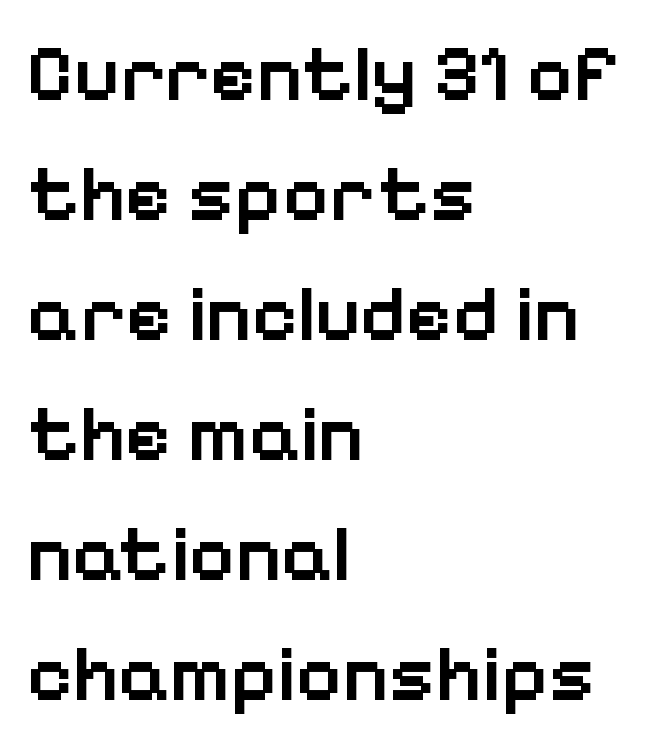
The lines are quadded left. A typesetter would call this proportional, since set widths differ per character. The letters stand straight up with perfectly vertical stems. The foot of each line stays bare and open. Horizontal bands of white between lines are of average thickness.
